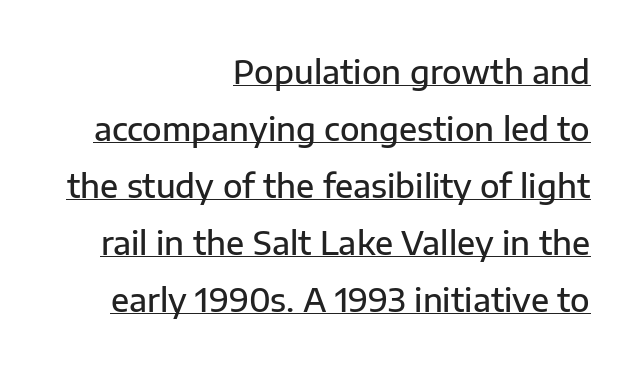
The image shows 32 px semibold sans-serif type, upright; set right-aligned, line spacing 1.78x, normal letter spacing, underlined; low stroke contrast and a medium x-height.
